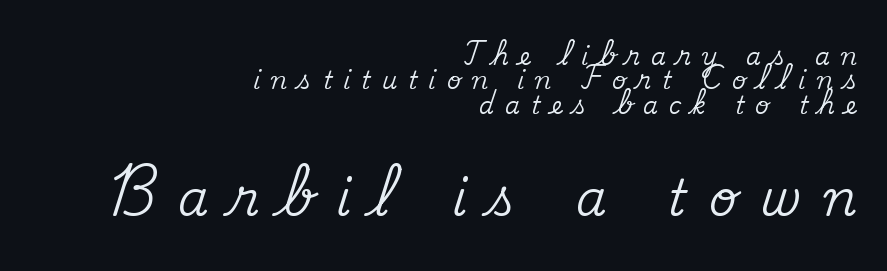
{"width": "normal", "stroke_contrast": "medium", "x_height": "small", "monospaced": "no", "underline": "no", "align": "right", "line_spacing": "tight", "line_spacing_ratio": 1.02, "letter_spacing": "wide", "letter_spacing_em": 0.46, "larger_block": "second", "size_ratio": 2.04, "glyph_px": 49}
